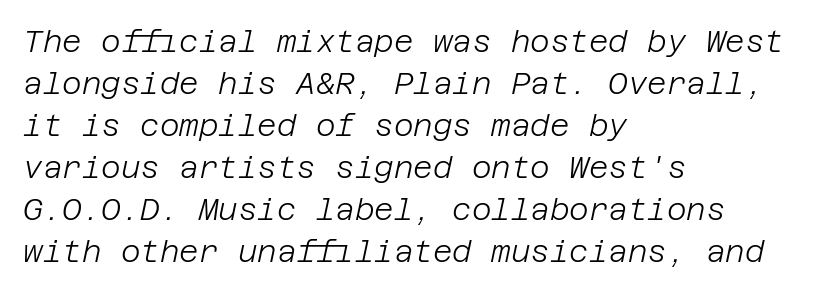
{"italic": "yes", "lean": "right", "slant_degrees": 12, "bold": "no", "weight": "light", "width": "normal", "stroke_contrast": "low", "x_height": "large", "underline": "no", "align": "left", "line_spacing": "normal", "line_spacing_ratio": 1.4, "letter_spacing": "normal", "letter_spacing_em": 0.0, "glyph_px": 30}
